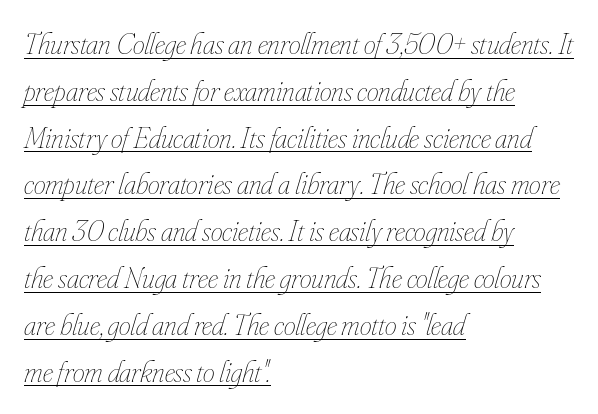
The image shows 30 px thin, condensed type, italic (leaning right); set left-aligned, normal line spacing (1.56x), normal letter spacing, underlined; low stroke contrast and a small x-height.
